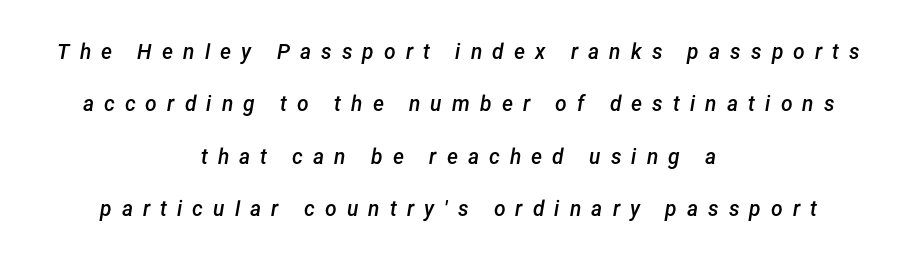
{"italic": "yes", "lean": "right", "slant_degrees": 12, "bold": "semi", "underline": "no", "align": "center", "line_spacing": "loose", "line_spacing_ratio": 2.49, "letter_spacing": "wide", "letter_spacing_em": 0.48, "glyph_px": 21}
